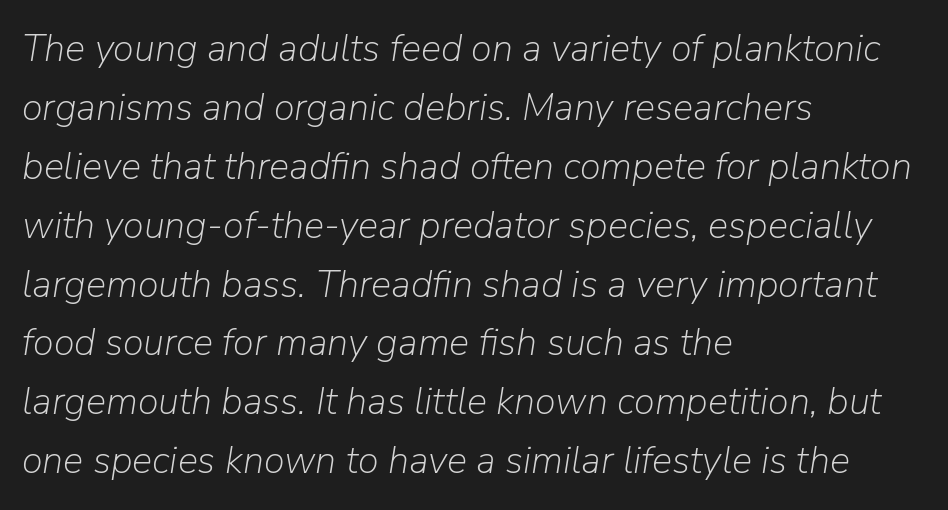
The image shows 38 px light type, italic (leaning right); set left-aligned, normal line spacing (1.55x), normal letter spacing, not underlined; low stroke contrast and a medium x-height.
